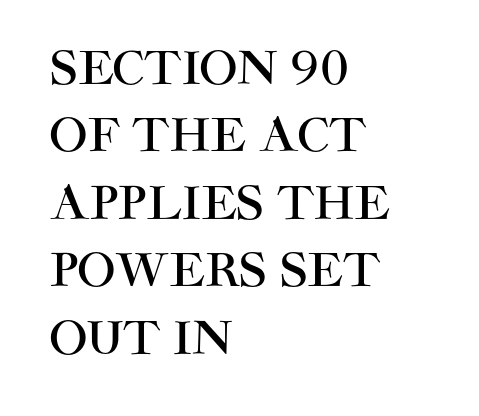
Q: Is the text italic (slanted)? A: No, it is upright.
Q: Is the typeface a serif or a sans-serif typeface? A: Sans-serif.
Q: Is the text underlined? A: No.
Q: How is the paragraph aligned? A: Left-aligned.
Q: Is the spacing between letters normal or unusually wide? A: Normal.
Q: Is the spacing between lines tight, normal or loose? A: Normal.
Q: Width (condensed, normal, or wide)? A: Normal.
Q: Stroke contrast? A: High.
Q: x-height? A: Large.
Q: Monospaced? A: No.
